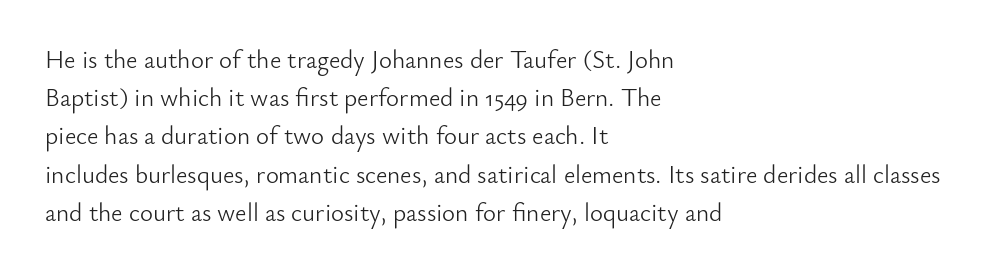
The image shows 25 px text type, upright; set left-aligned, normal line spacing (1.53x), normal letter spacing, not underlined.
